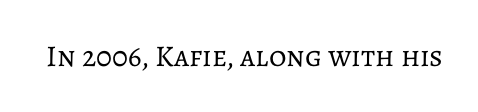
The image shows 30 px regular-weight type, upright; set normal letter spacing, not underlined; low stroke contrast and a medium x-height.
